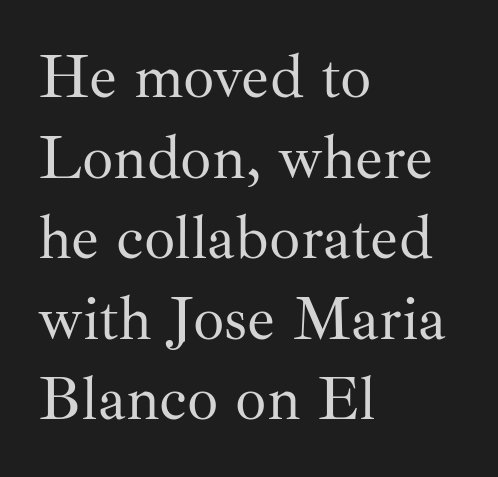
The image shows 62 px regular-weight serif type, upright; set left-aligned, normal line spacing (1.3x), normal letter spacing, not underlined; medium stroke contrast and a small x-height.
